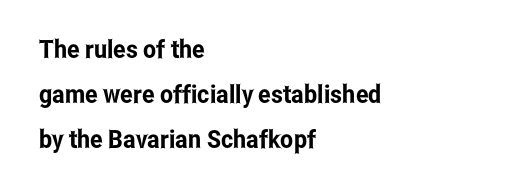
Q: Is the text italic (slanted)? A: No, it is upright.
Q: Is the text underlined? A: No.
Q: How is the paragraph aligned? A: Left-aligned.
Q: Is the spacing between letters normal or unusually wide? A: Normal.
